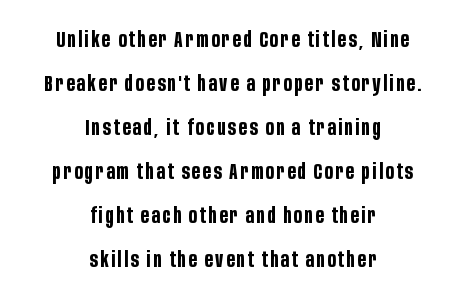
{"italic": "no", "bold": "yes", "underline": "no", "align": "center", "line_spacing": "loose", "line_spacing_ratio": 2.1, "glyph_px": 21}
